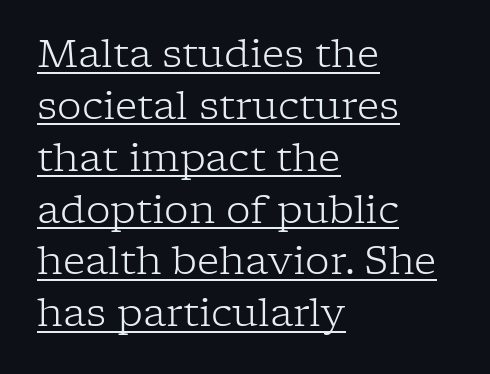
{"serif": "yes", "italic": "no", "bold": "no", "weight": "light", "width": "normal", "stroke_contrast": "low", "x_height": "medium", "monospaced": "no", "underline": "yes", "align": "left", "line_spacing": "normal", "line_spacing_ratio": 1.33, "letter_spacing": "normal", "letter_spacing_em": 0.0, "glyph_px": 39}
